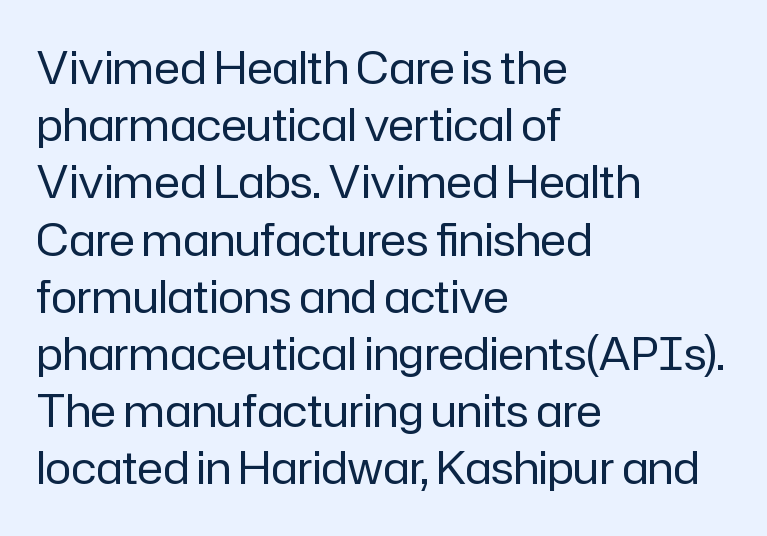
The characters are drawn with everyday or finer stroke widths. Check the space under the baseline: it is left empty. This is the regular roman posture of the typeface. Unlike a traditional serif, this face leaves its strokes unadorned. The horizontal fit of the characters is conventional and even.
